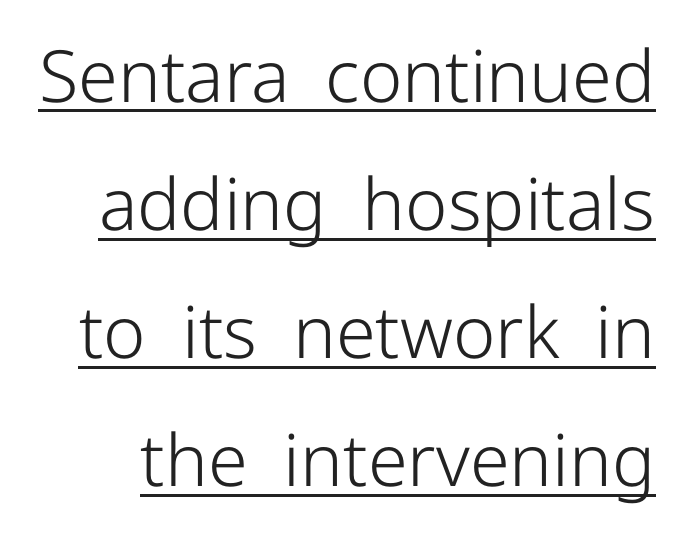
{"serif": "no", "italic": "no", "bold": "no", "weight": "light", "width": "normal", "stroke_contrast": "low", "x_height": "medium", "monospaced": "no", "underline": "yes", "line_spacing_ratio": 1.78, "letter_spacing": "normal", "letter_spacing_em": 0.0, "glyph_px": 72}
